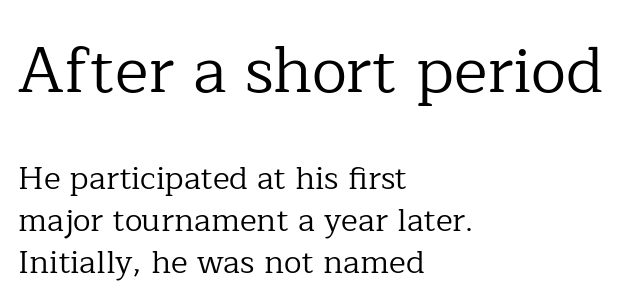
{"serif": "yes", "italic": "no", "bold": "no", "weight": "regular", "width": "normal", "stroke_contrast": "low", "x_height": "medium", "monospaced": "no", "underline": "no", "align": "left", "line_spacing": "normal", "line_spacing_ratio": 1.3, "letter_spacing": "normal", "letter_spacing_em": 0.0, "larger_block": "first", "size_ratio": 2.0, "glyph_px": 64}
